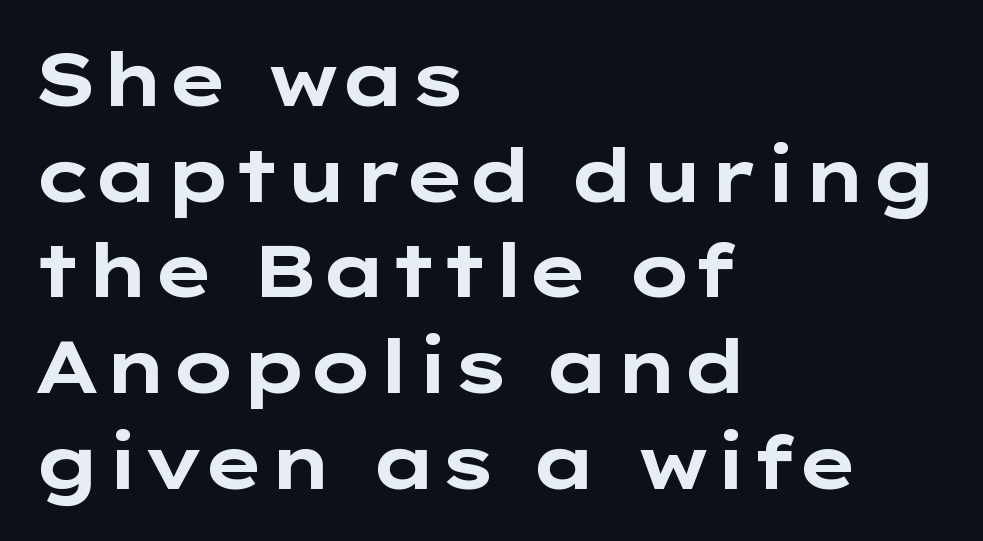
{"serif": "no", "italic": "no", "bold": "yes", "weight": "bold", "width": "wide", "stroke_contrast": "low", "x_height": "medium", "monospaced": "no", "underline": "no", "align": "left", "line_spacing": "normal", "line_spacing_ratio": 1.31, "letter_spacing": "normal", "letter_spacing_em": 0.0, "glyph_px": 73}
